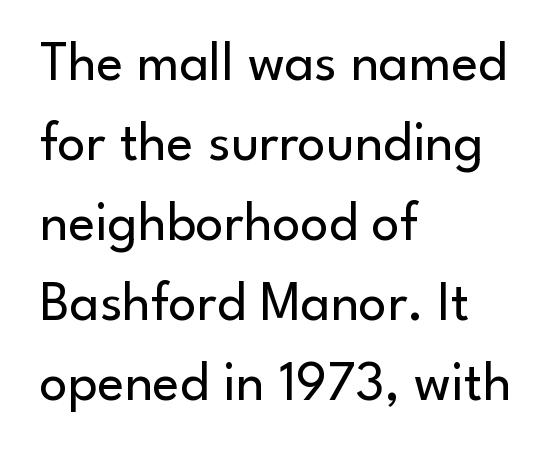
{"serif": "no", "italic": "no", "bold": "no", "weight": "regular", "width": "normal", "stroke_contrast": "low", "x_height": "small", "monospaced": "no", "underline": "no", "align": "left", "line_spacing": "normal", "line_spacing_ratio": 1.43, "letter_spacing": "normal", "letter_spacing_em": 0.0, "glyph_px": 56}
